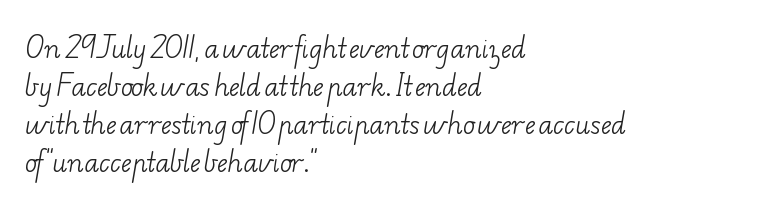
Q: Is the text bold? A: No.
Q: Is the text underlined? A: No.
Q: How is the paragraph aligned? A: Left-aligned.
Q: Is the spacing between letters normal or unusually wide? A: Normal.
Q: Is the spacing between lines tight, normal or loose? A: Normal.
